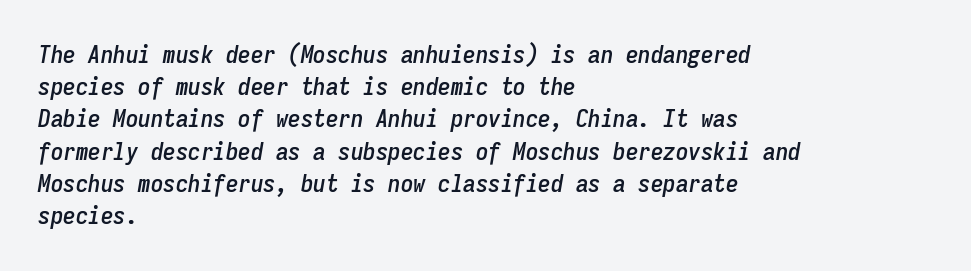
The image shows 25 px text type, italic (leaning right); set left-aligned, normal line spacing (1.29x), normal letter spacing, not underlined.
